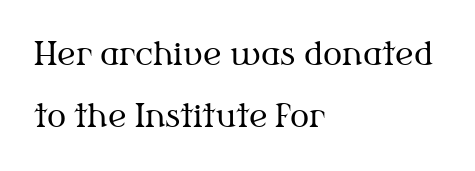
{"serif": "yes", "italic": "no", "bold": "no", "weight": "regular", "width": "normal", "stroke_contrast": "medium", "x_height": "medium", "monospaced": "no", "underline": "no", "align": "left", "line_spacing": "loose", "line_spacing_ratio": 1.95, "letter_spacing": "normal", "letter_spacing_em": 0.0, "glyph_px": 32}
